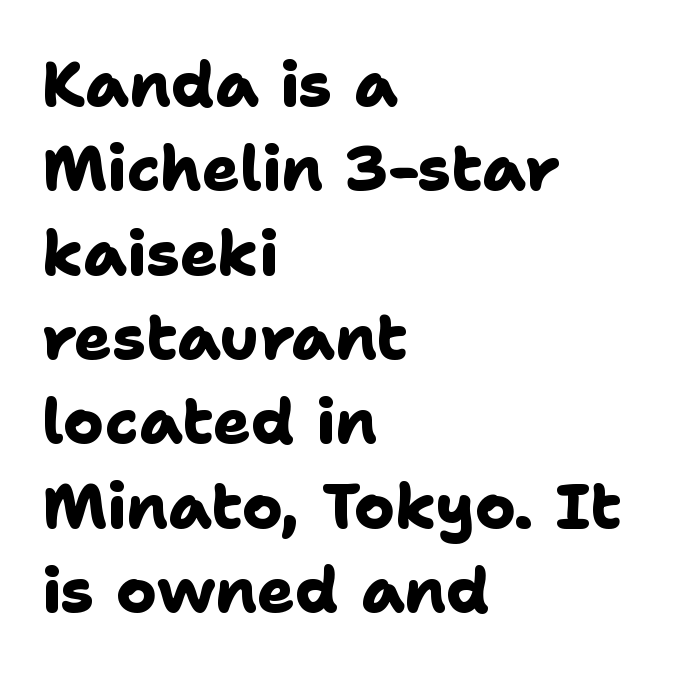
{"serif": "no", "bold": "yes", "weight": "heavy", "width": "normal", "stroke_contrast": "low", "x_height": "medium", "monospaced": "no", "underline": "no", "align": "left", "line_spacing": "normal", "line_spacing_ratio": 1.36, "letter_spacing": "normal", "letter_spacing_em": 0.0, "glyph_px": 62}
